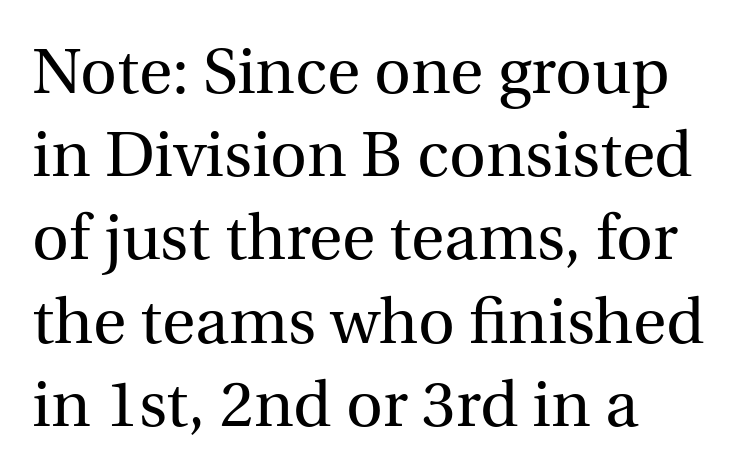
Default kerning and tracking; the words read as compact shapes. Are there feet on the stems? There are — it's a serif. One glance says typical: line gaps are just what's usual. The passage shown is not underscored anywhere. The face looks like a standard text weight, possibly lighter. These lines stack with their left ends in a neat column.
